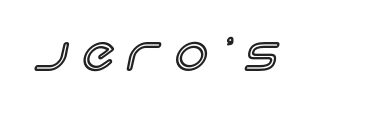
Q: Is the text italic (slanted)? A: Yes.
Q: Is the text underlined? A: No.
Q: Is the spacing between letters normal or unusually wide? A: Unusually wide.
Q: Width (condensed, normal, or wide)? A: Normal.
Q: x-height? A: Large.
Q: Monospaced? A: No.
